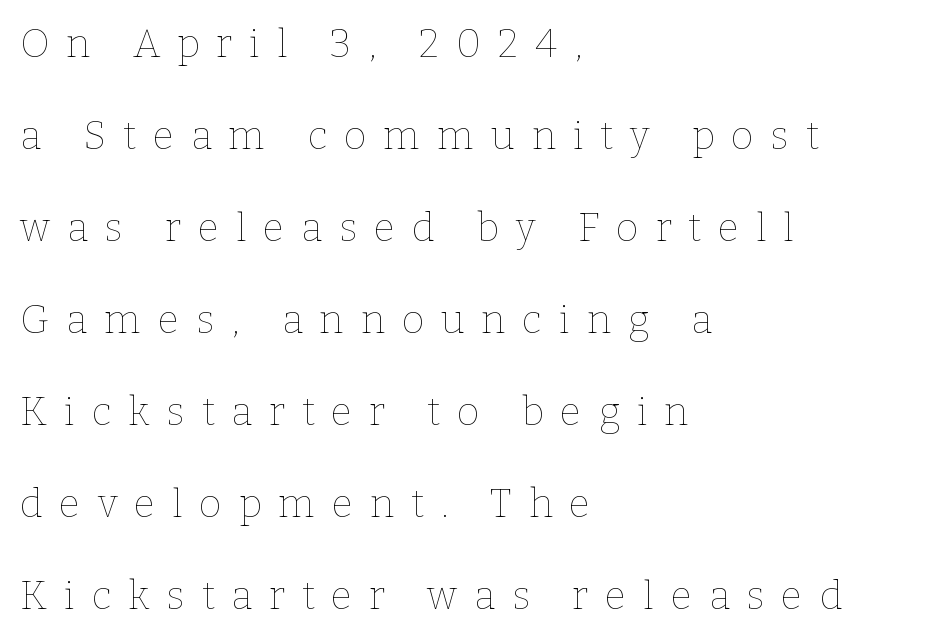
{"italic": "no", "bold": "no", "weight": "thin", "width": "normal", "stroke_contrast": "low", "x_height": "medium", "monospaced": "no", "underline": "no", "align": "left", "line_spacing": "loose", "line_spacing_ratio": 2.36, "letter_spacing": "wide", "letter_spacing_em": 0.43, "glyph_px": 39}
